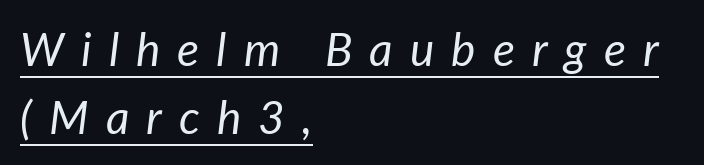
Q: Is the text bold? A: No.
Q: Is the text italic (slanted)? A: Yes, it leans right by about 7 degrees.
Q: Is the text underlined? A: Yes.
Q: How is the paragraph aligned? A: Left-aligned.
Q: Is the spacing between letters normal or unusually wide? A: Unusually wide.
Q: Is the spacing between lines tight, normal or loose? A: Normal.
Q: Width (condensed, normal, or wide)? A: Normal.
Q: Stroke contrast? A: Low.
Q: x-height? A: Medium.
Q: Monospaced? A: No.
